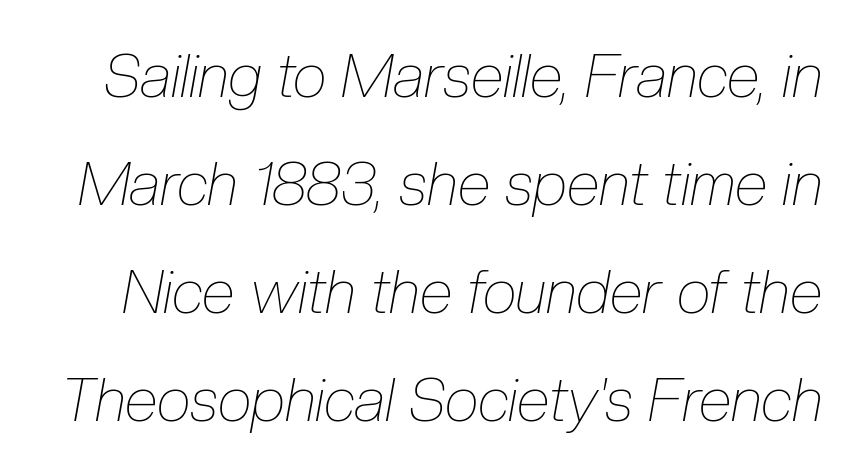
Q: Is the text bold? A: No.
Q: Is the text italic (slanted)? A: Yes, it leans right by about 10 degrees.
Q: Is the text underlined? A: No.
Q: Is the spacing between letters normal or unusually wide? A: Normal.
Q: Width (condensed, normal, or wide)? A: Condensed.
Q: Stroke contrast? A: Low.
Q: x-height? A: Medium.
Q: Monospaced? A: No.
